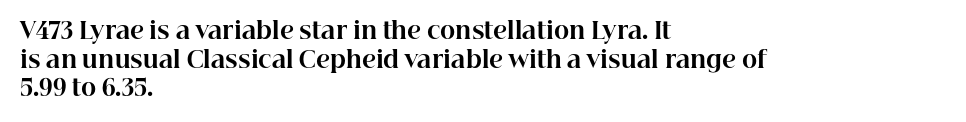
The image shows 23 px bold type, upright; set left-aligned, line spacing 1.24x, normal letter spacing, not underlined.
